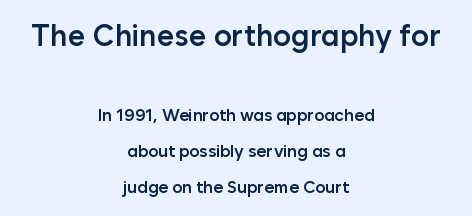
Looks like regular typesetting: each glyph gets only the width it needs. Upright lettering throughout. Students, note that the glyphs here touch the page at normal intervals. Reading down the column, the eye jumps a long way to each next line. The compositor balanced each line on the midline.
